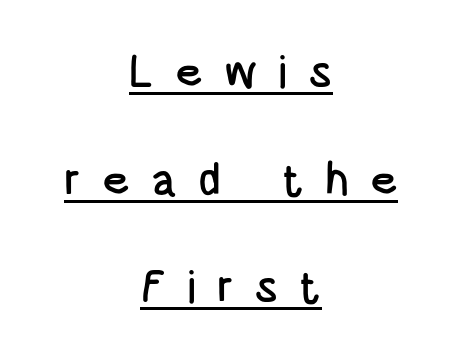
{"serif": "no", "italic": "no", "width": "condensed", "stroke_contrast": "low", "x_height": "large", "monospaced": "no", "underline": "yes", "align": "center", "line_spacing": "loose", "line_spacing_ratio": 2.39, "letter_spacing": "wide", "letter_spacing_em": 0.46, "glyph_px": 45}
